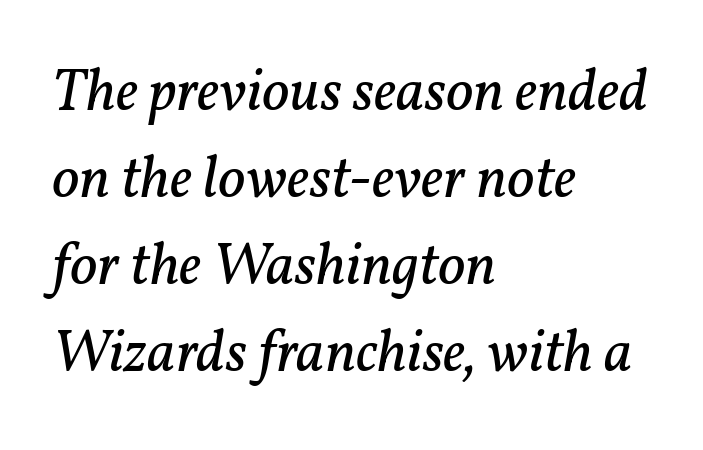
{"serif": "yes", "italic": "yes", "lean": "right", "slant_degrees": 11, "bold": "no", "weight": "regular", "width": "normal", "stroke_contrast": "low", "x_height": "medium", "monospaced": "no", "underline": "no", "align": "left", "line_spacing": "normal", "line_spacing_ratio": 1.45, "letter_spacing": "normal", "letter_spacing_em": 0.0, "glyph_px": 60}
